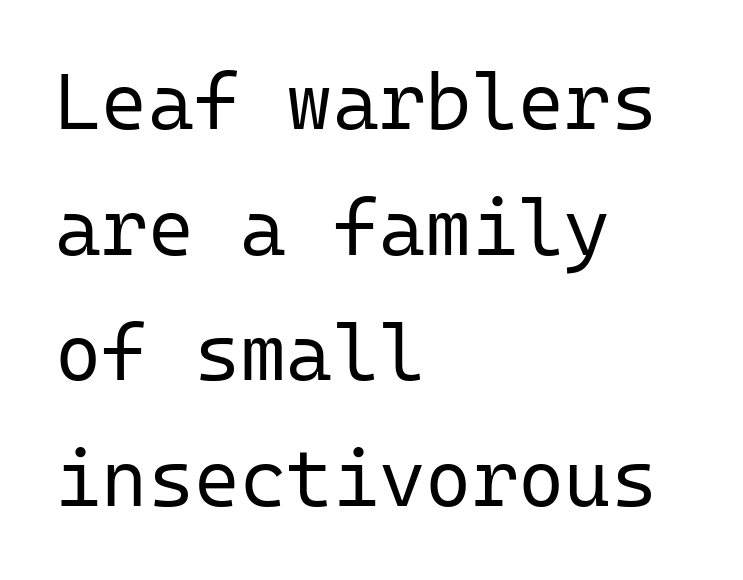
Every character here occupies the same horizontal width, giving the sample a typewriter-like rhythm. Each new line begins a customary step beneath the previous one. The face used here is rendered with its standard letterfit. The foot of each line stays bare and open. The type sits square on the baseline with zero lean.
